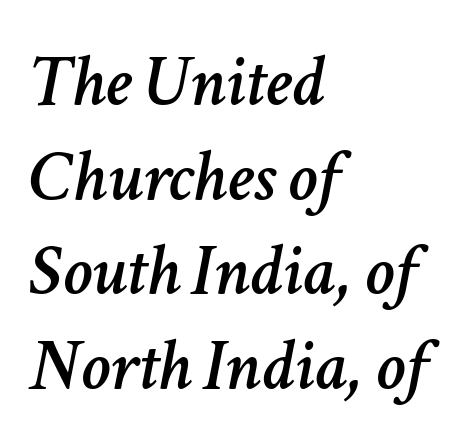
{"italic": "yes", "lean": "right", "slant_degrees": 11, "width": "normal", "stroke_contrast": "low", "x_height": "medium", "monospaced": "no", "underline": "no", "align": "left", "line_spacing": "normal", "line_spacing_ratio": 1.28, "letter_spacing": "normal", "letter_spacing_em": 0.0, "glyph_px": 74}
